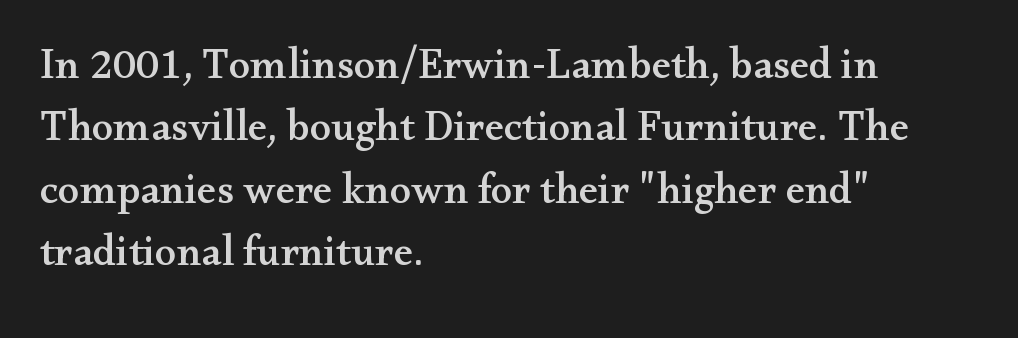
Q: Is the text italic (slanted)? A: No, it is upright.
Q: Is the typeface a serif or a sans-serif typeface? A: Serif.
Q: Is the text underlined? A: No.
Q: How is the paragraph aligned? A: Left-aligned.
Q: Is the spacing between letters normal or unusually wide? A: Normal.
Q: Is the spacing between lines tight, normal or loose? A: Normal.
Q: Width (condensed, normal, or wide)? A: Wide.
Q: Stroke contrast? A: Medium.
Q: x-height? A: Small.
Q: Monospaced? A: No.
